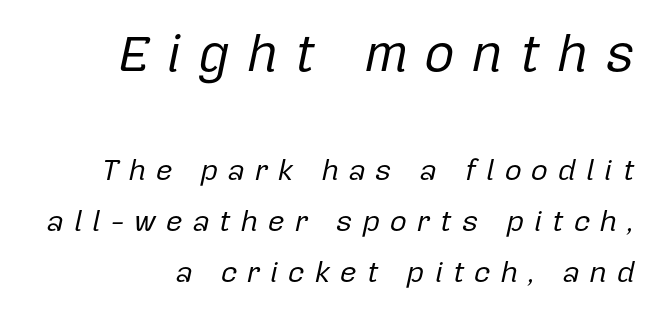
If you drew a line through each stem, it would be angled. The rows are spaced the way most documents space them. Is this a heavy cut? Hardly; it is regular or lighter. These lines have a slow, spaced-out rhythm from letter to letter.
